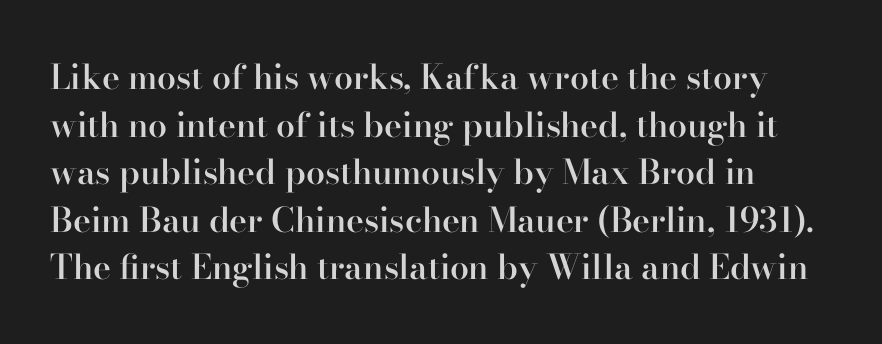
The image shows 34 px semibold serif type, upright; set normal line spacing (1.4x), normal letter spacing, not underlined; high stroke contrast and a small x-height.
